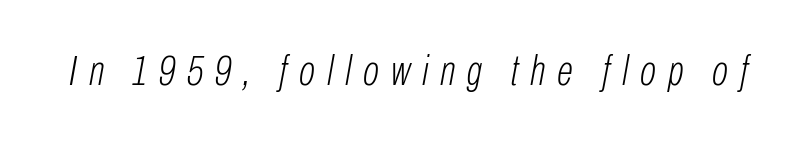
The image shows 43 px light, condensed type, italic (leaning right); set unusually wide letter spacing (+0.27 em), not underlined; low stroke contrast and a medium x-height.
